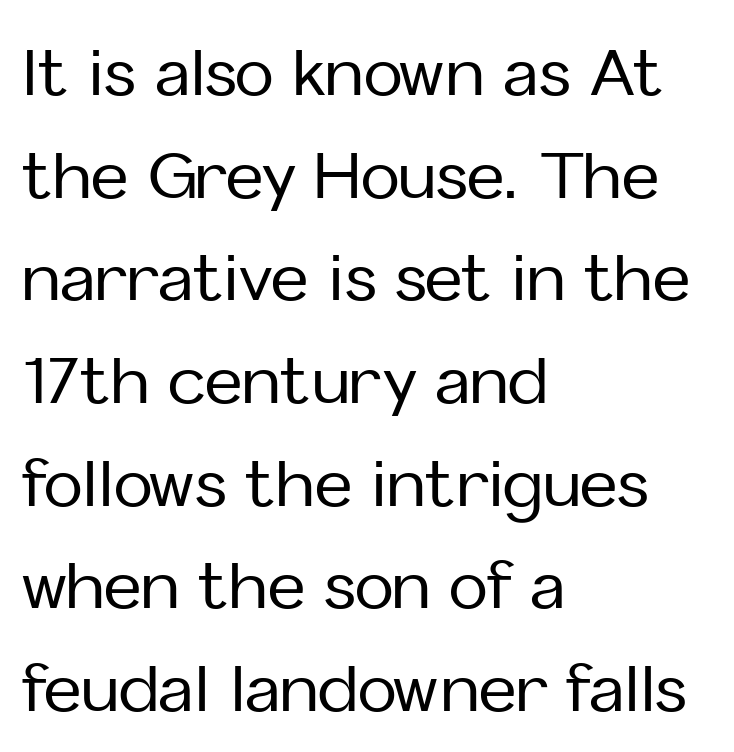
The image shows 65 px sans-serif type, upright; set left-aligned, normal line spacing (1.58x), normal letter spacing, not underlined; low stroke contrast and a medium x-height.
